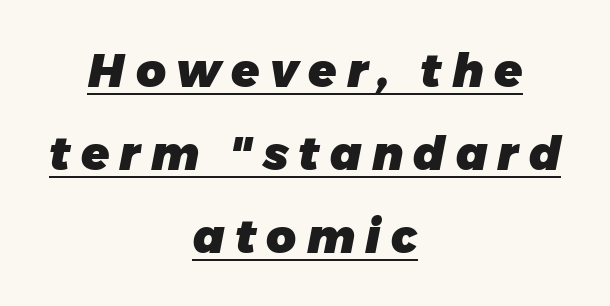
{"serif": "no", "bold": "yes", "weight": "heavy", "width": "normal", "stroke_contrast": "low", "x_height": "large", "monospaced": "no", "underline": "yes", "align": "center", "line_spacing_ratio": 1.8, "letter_spacing": "wide", "letter_spacing_em": 0.22, "glyph_px": 46}
